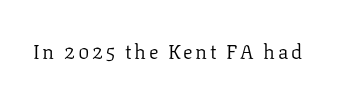
Q: Is the text bold? A: No.
Q: Is the text italic (slanted)? A: No, it is upright.
Q: Is the text underlined? A: No.
